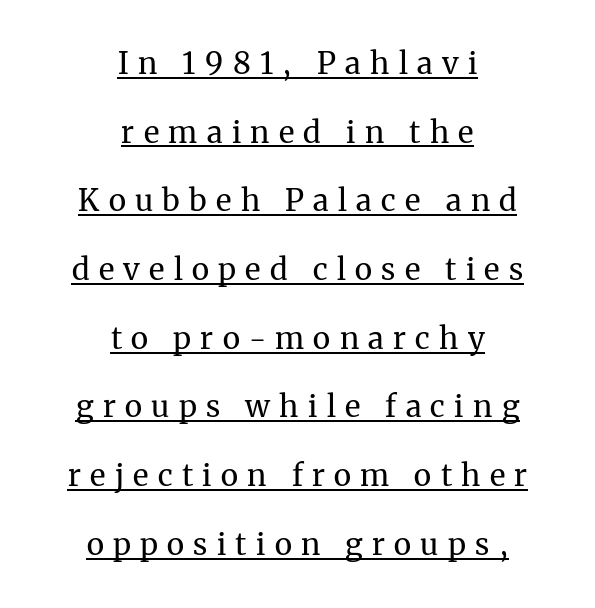
The image shows 30 px regular-weight serif type, upright; set centered, loose line spacing (2.29x), unusually wide letter spacing (+0.31 em), underlined; medium stroke contrast and a medium x-height.
